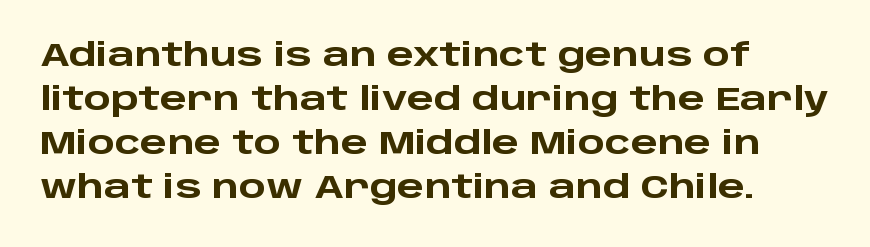
The image shows 32 px heavy, wide sans-serif type, upright; set left-aligned, normal line spacing (1.38x), normal letter spacing, not underlined; low stroke contrast and a large x-height.
